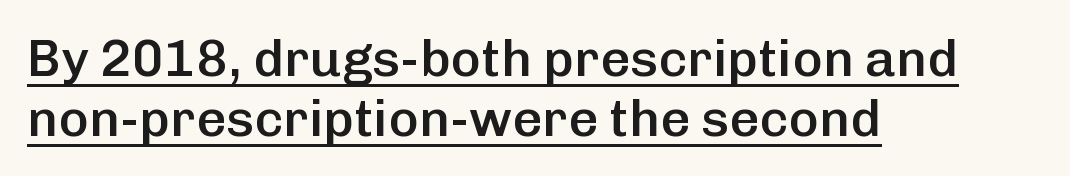
{"serif": "no", "italic": "no", "bold": "semi", "weight": "semibold", "width": "normal", "stroke_contrast": "low", "x_height": "medium", "monospaced": "no", "underline": "yes", "align": "left", "line_spacing": "tight", "line_spacing_ratio": 1.15, "letter_spacing": "normal", "letter_spacing_em": 0.0, "glyph_px": 52}
